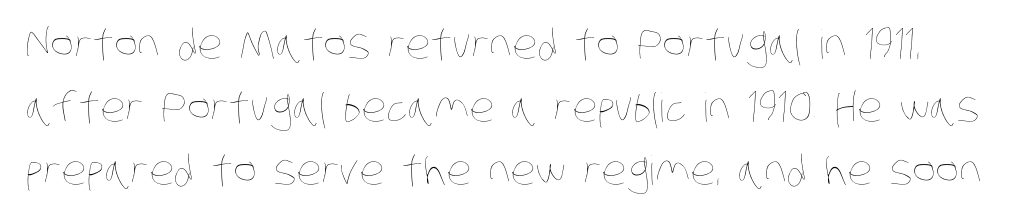
Q: Is the text bold? A: No.
Q: Is the text underlined? A: No.
Q: Is the spacing between letters normal or unusually wide? A: Normal.
Q: Is the spacing between lines tight, normal or loose? A: Normal.
Q: Width (condensed, normal, or wide)? A: Condensed.
Q: Stroke contrast? A: Low.
Q: x-height? A: Large.
Q: Monospaced? A: No.
